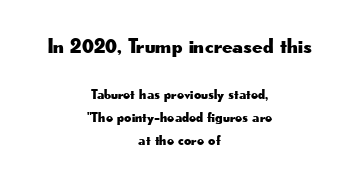
Honestly, the row spacing looks completely unremarkable. Casual observation: everything's sitting right in the middle. Does extra space separate the letters? No, they use regular spacing. If you squint, the top block still reads clearly — it's the larger of the two. Anything drawn beneath the words? Only blank space.
